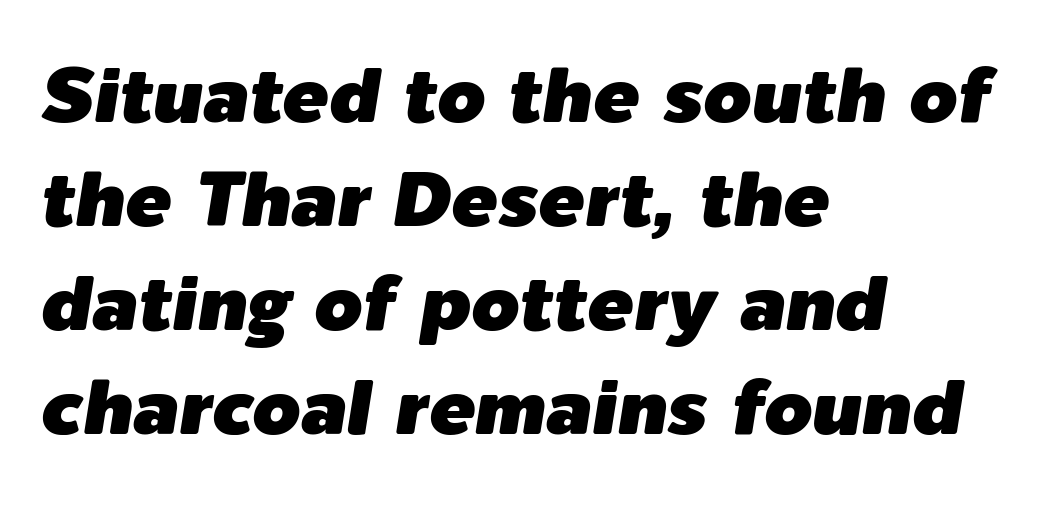
Q: Is the text italic (slanted)? A: Yes, it leans right by about 9 degrees.
Q: Is the text underlined? A: No.
Q: How is the paragraph aligned? A: Left-aligned.
Q: Is the spacing between letters normal or unusually wide? A: Normal.
Q: Is the spacing between lines tight, normal or loose? A: Normal.
Q: Width (condensed, normal, or wide)? A: Normal.
Q: Stroke contrast? A: Low.
Q: x-height? A: Medium.
Q: Monospaced? A: No.
